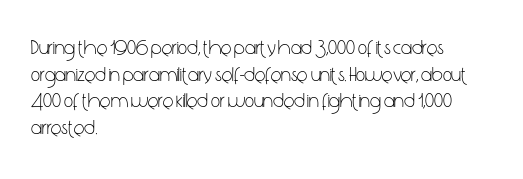
Q: Is the text bold? A: No.
Q: Is the text italic (slanted)? A: No, it is upright.
Q: Is the text underlined? A: No.
Q: How is the paragraph aligned? A: Left-aligned.
Q: Is the spacing between letters normal or unusually wide? A: Normal.
Q: Is the spacing between lines tight, normal or loose? A: Normal.
